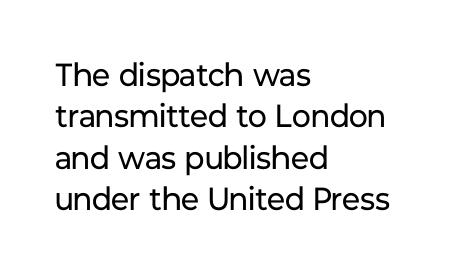
{"serif": "no", "italic": "no", "bold": "no", "weight": "regular", "width": "normal", "stroke_contrast": "low", "x_height": "medium", "monospaced": "no", "underline": "no", "align": "left", "line_spacing": "normal", "line_spacing_ratio": 1.29, "letter_spacing": "normal", "letter_spacing_em": 0.0, "glyph_px": 32}
